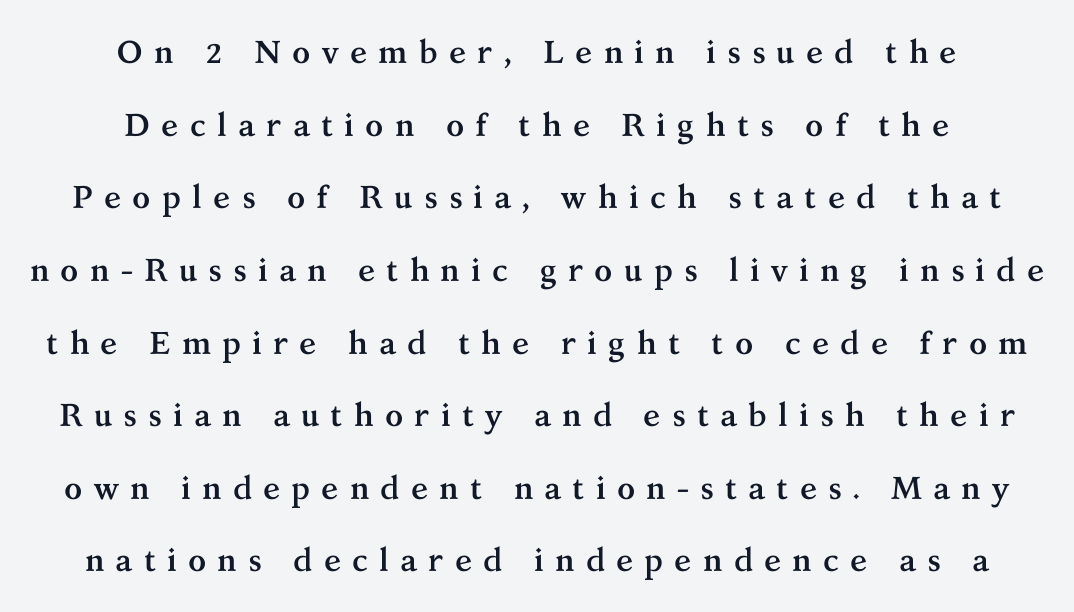
Q: Is the text bold? A: Yes.
Q: Is the text italic (slanted)? A: No, it is upright.
Q: Is the typeface a serif or a sans-serif typeface? A: Serif.
Q: Is the text underlined? A: No.
Q: How is the paragraph aligned? A: Centered.
Q: Is the spacing between letters normal or unusually wide? A: Unusually wide.
Q: Is the spacing between lines tight, normal or loose? A: Loose.
Q: Width (condensed, normal, or wide)? A: Normal.
Q: Stroke contrast? A: Medium.
Q: x-height? A: Medium.
Q: Monospaced? A: No.
